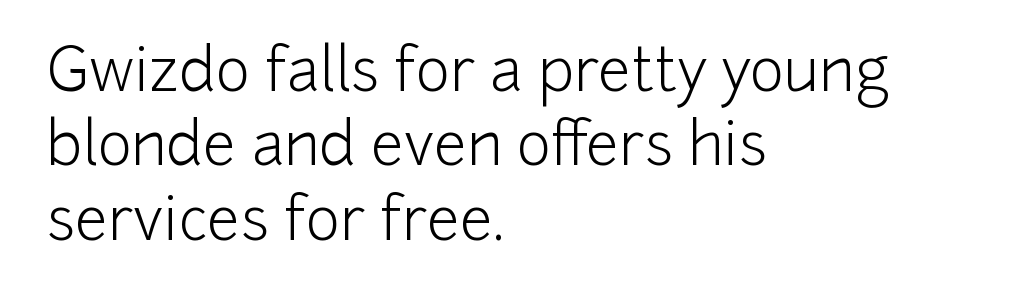
The image shows 59 px light sans-serif type, upright; set left-aligned, normal line spacing (1.26x), normal letter spacing, not underlined; low stroke contrast and a medium x-height.
